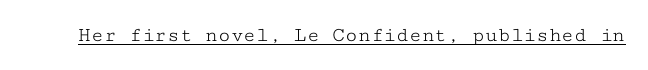
Q: Is the text bold? A: No.
Q: Is the text italic (slanted)? A: No, it is upright.
Q: Is the text underlined? A: Yes.
Q: Is the spacing between letters normal or unusually wide? A: Normal.
